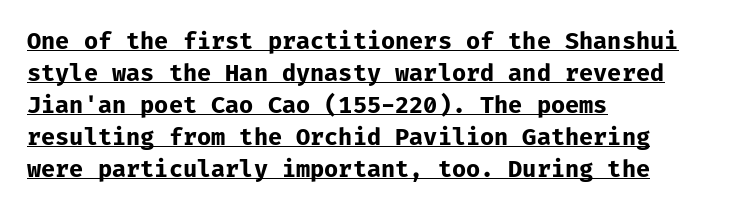
The image shows 23 px bold type, upright; set left-aligned, normal line spacing (1.39x), normal letter spacing, underlined.
